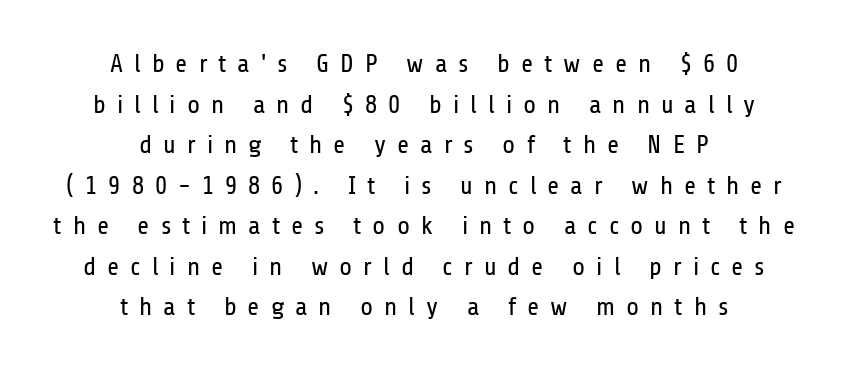
{"italic": "no", "bold": "no", "underline": "no", "align": "center", "line_spacing": "normal", "line_spacing_ratio": 1.56, "letter_spacing": "wide", "letter_spacing_em": 0.42, "glyph_px": 26}
